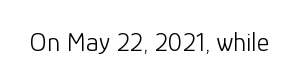
Has an underline been added? It has not. The type is set solid horizontally, with unmodified tracking. The characters are drawn with everyday or finer stroke widths. Every character sits straight up, as roman type does.
